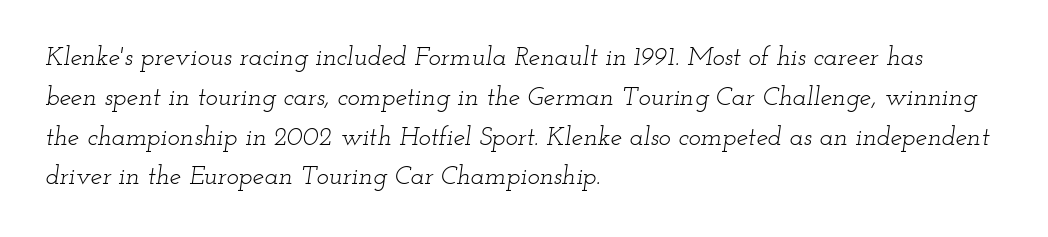
The image shows 26 px text type, italic (leaning right); set left-aligned, normal line spacing (1.53x), normal letter spacing, not underlined.
